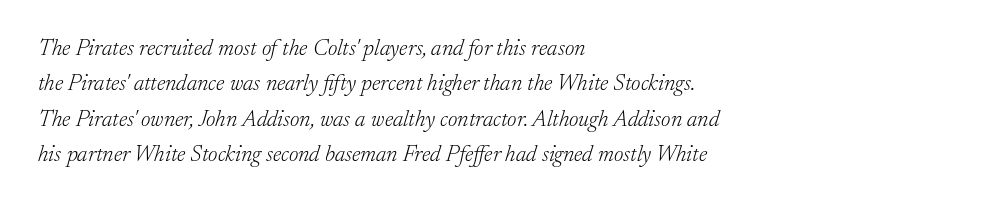
A light-to-regular cut is what we see here. What stands out about the letter spacing? Nothing — it is the standard amount. Characters are canted at an angle relative to the baseline's perpendicular. The line-height multiplier appears to be the usual default. The rag falls on the right side of this text block. The words here are not underlined.
